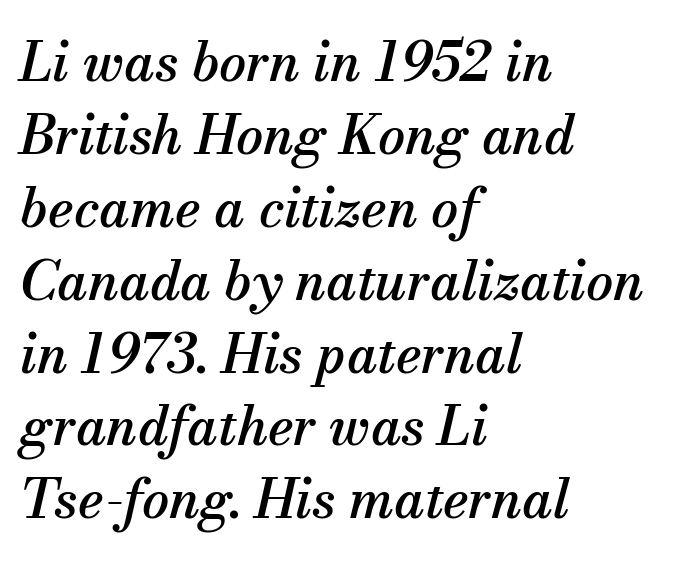
In terms of letterform style, serifs are clearly present. Posture: slanted. Reading down the column, the eye jumps a familiar distance to each next line. The line texture is even and compact thanks to regular tracking.
